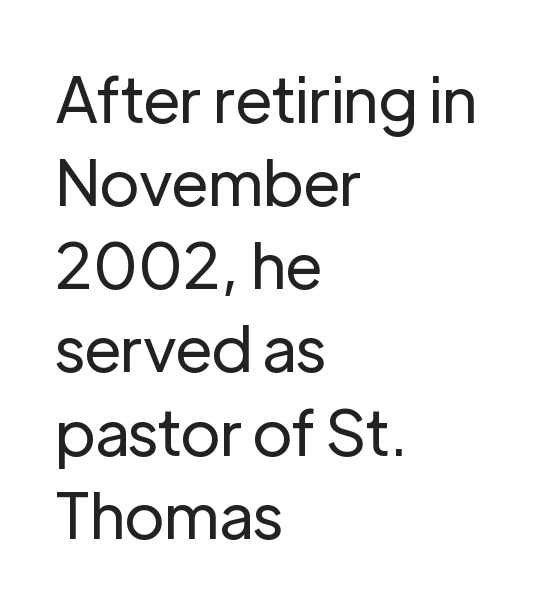
Q: Is the text bold? A: No.
Q: Is the text italic (slanted)? A: No, it is upright.
Q: Is the typeface a serif or a sans-serif typeface? A: Sans-serif.
Q: Is the text underlined? A: No.
Q: How is the paragraph aligned? A: Left-aligned.
Q: Is the spacing between letters normal or unusually wide? A: Normal.
Q: Is the spacing between lines tight, normal or loose? A: Normal.
Q: Width (condensed, normal, or wide)? A: Normal.
Q: Stroke contrast? A: Low.
Q: x-height? A: Medium.
Q: Monospaced? A: No.
